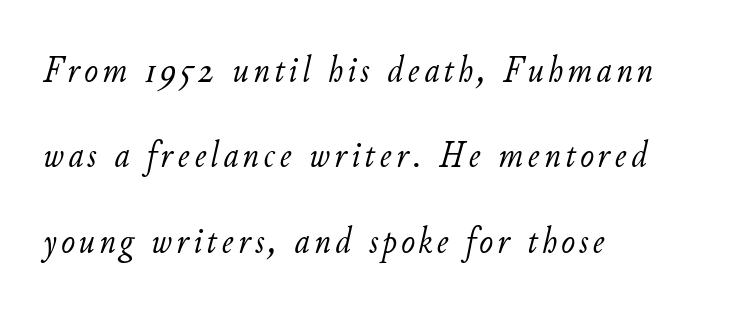
Q: Is the text bold? A: No.
Q: Is the text italic (slanted)? A: Yes, it leans right by about 11 degrees.
Q: Is the text underlined? A: No.
Q: How is the paragraph aligned? A: Left-aligned.
Q: Is the spacing between lines tight, normal or loose? A: Loose.
Q: Width (condensed, normal, or wide)? A: Normal.
Q: Stroke contrast? A: Low.
Q: x-height? A: Small.
Q: Monospaced? A: No.
